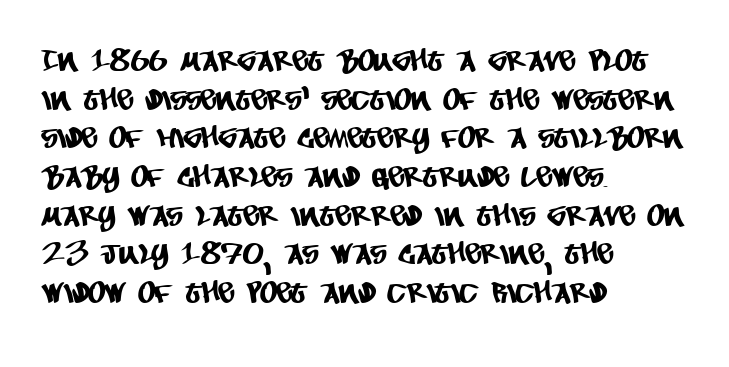
The rows are spaced the way most documents space them. The foot of each line stays bare and open. Tracking value appears to be zero — textbook default spacing. This rendering uses left alignment, leaving the right contour irregular.
